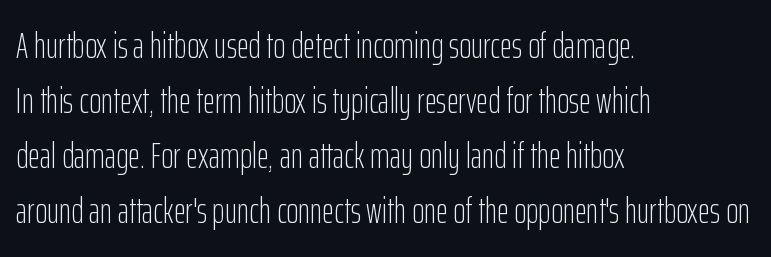
Q: Is the text bold? A: No.
Q: Is the text italic (slanted)? A: No, it is upright.
Q: Is the typeface a serif or a sans-serif typeface? A: Sans-serif.
Q: Is the text underlined? A: No.
Q: How is the paragraph aligned? A: Left-aligned.
Q: Is the spacing between letters normal or unusually wide? A: Normal.
Q: Is the spacing between lines tight, normal or loose? A: Normal.
Q: Width (condensed, normal, or wide)? A: Condensed.
Q: Stroke contrast? A: Low.
Q: x-height? A: Medium.
Q: Monospaced? A: No.
